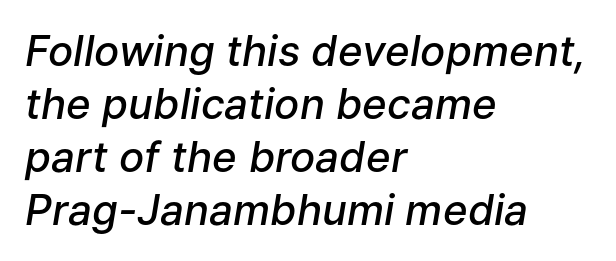
The image shows 42 px semibold type, italic (leaning right); set left-aligned, normal line spacing (1.26x), normal letter spacing, not underlined; low stroke contrast and a medium x-height.
